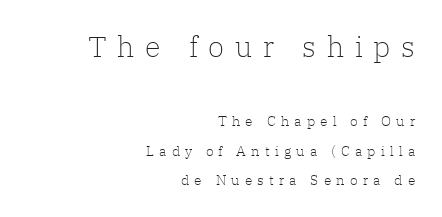
Q: Is the text bold? A: No.
Q: Is the text italic (slanted)? A: No, it is upright.
Q: Is the typeface a serif or a sans-serif typeface? A: Serif.
Q: Is the text underlined? A: No.
Q: How is the paragraph aligned? A: Right-aligned.
Q: Is the spacing between letters normal or unusually wide? A: Unusually wide.
Q: Is the spacing between lines tight, normal or loose? A: Loose.
Q: Which block of text is set in a larger size, the first (top) or the second (bottom)? A: The first (top) one.
Q: Width (condensed, normal, or wide)? A: Normal.
Q: Stroke contrast? A: Low.
Q: x-height? A: Medium.
Q: Monospaced? A: No.
